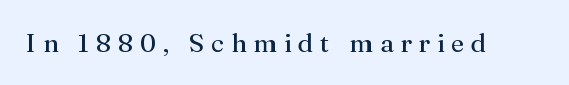
Ordinary non-slanted type is in use. Each stroke keeps to a modest, everyday thickness or less. The space beneath each line is pristine and unruled. Short note: letters widely spaced.
